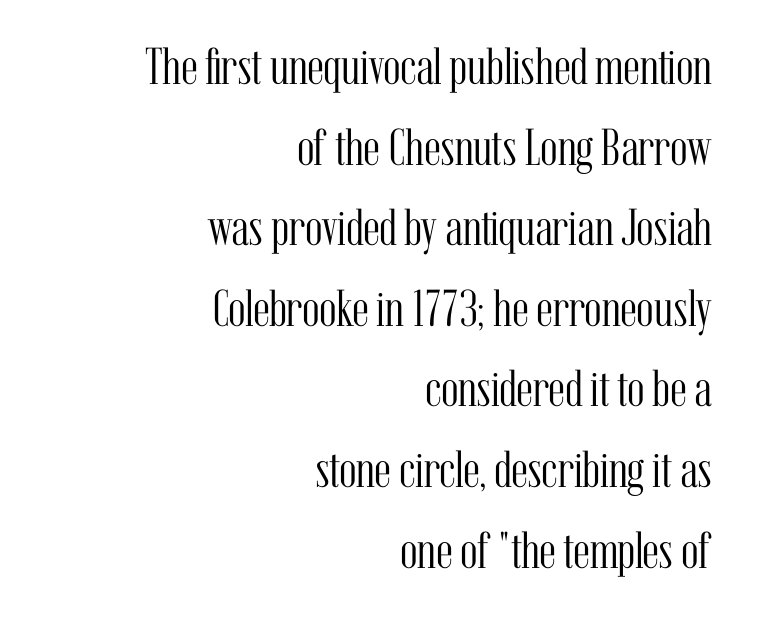
Q: Is the text bold? A: No.
Q: Is the text italic (slanted)? A: No, it is upright.
Q: Is the typeface a serif or a sans-serif typeface? A: Serif.
Q: Is the text underlined? A: No.
Q: How is the paragraph aligned? A: Right-aligned.
Q: Is the spacing between letters normal or unusually wide? A: Normal.
Q: Is the spacing between lines tight, normal or loose? A: Normal.
Q: Width (condensed, normal, or wide)? A: Condensed.
Q: Stroke contrast? A: Medium.
Q: x-height? A: Medium.
Q: Monospaced? A: No.
